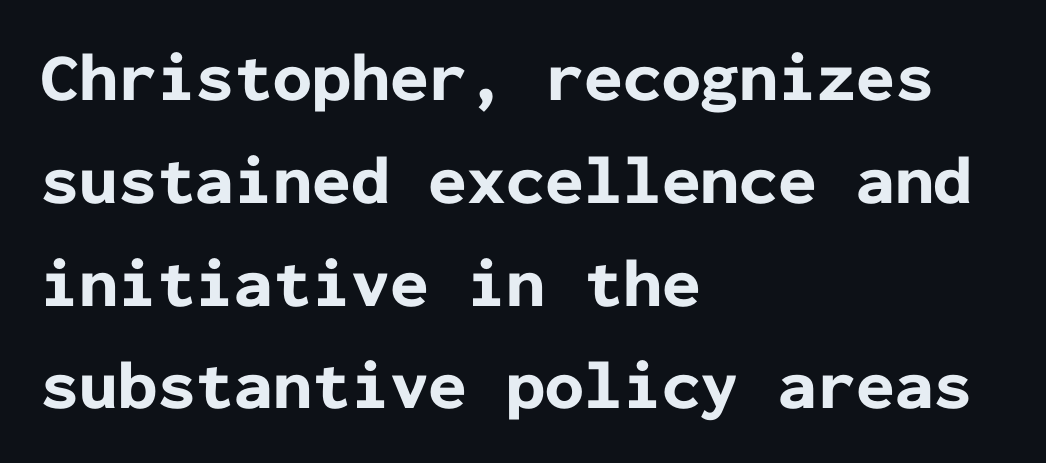
Q: Is the text bold? A: Yes.
Q: Is the text italic (slanted)? A: No, it is upright.
Q: Is the typeface a serif or a sans-serif typeface? A: Sans-serif.
Q: Is the text underlined? A: No.
Q: How is the paragraph aligned? A: Left-aligned.
Q: Is the spacing between letters normal or unusually wide? A: Normal.
Q: Is the spacing between lines tight, normal or loose? A: Normal.
Q: Width (condensed, normal, or wide)? A: Normal.
Q: Stroke contrast? A: Low.
Q: x-height? A: Medium.
Q: Monospaced? A: Yes.
